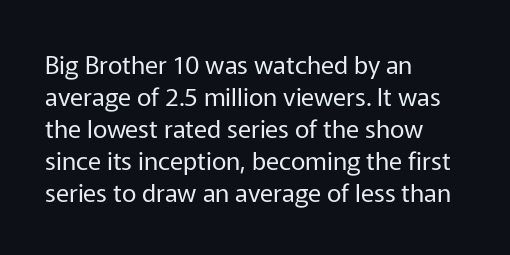
{"italic": "no", "bold": "no", "underline": "no", "align": "left", "line_spacing": "normal", "line_spacing_ratio": 1.28, "letter_spacing": "normal", "letter_spacing_em": 0.0, "glyph_px": 25}
